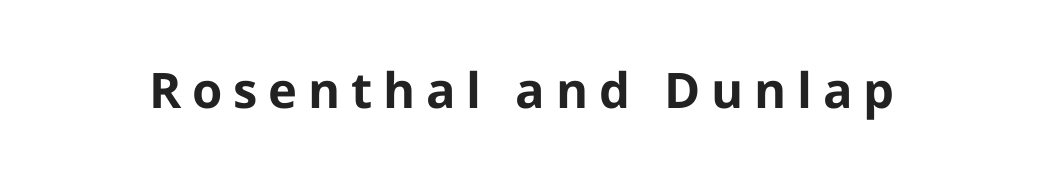
{"serif": "no", "italic": "no", "bold": "yes", "weight": "bold", "width": "normal", "stroke_contrast": "low", "x_height": "medium", "monospaced": "no", "underline": "no", "letter_spacing": "wide", "letter_spacing_em": 0.22, "glyph_px": 49}
